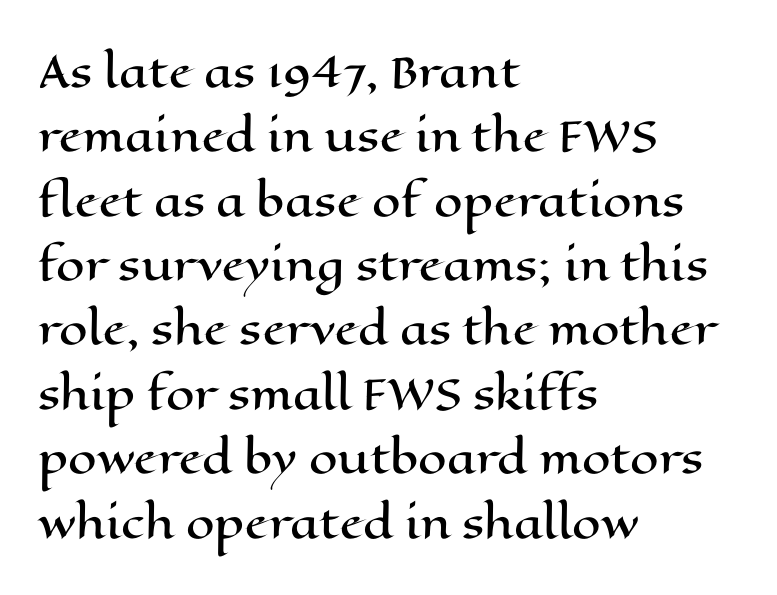
{"italic": "no", "width": "wide", "stroke_contrast": "high", "x_height": "medium", "monospaced": "no", "underline": "no", "align": "left", "line_spacing": "normal", "line_spacing_ratio": 1.57, "letter_spacing": "normal", "letter_spacing_em": 0.0, "glyph_px": 41}
